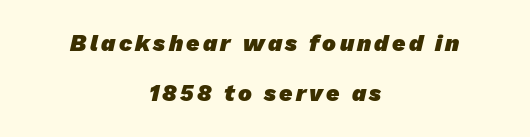
The image shows 23 px bold type; set centered, loose line spacing (2.19x), not underlined.
